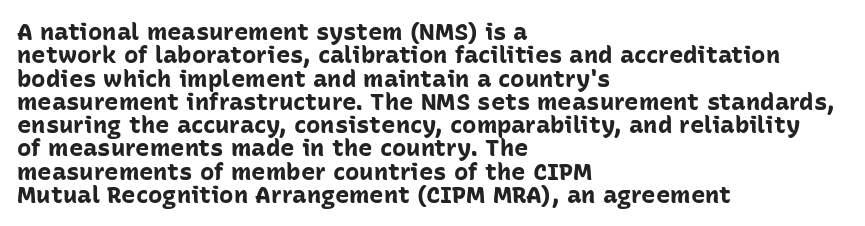
{"italic": "no", "bold": "yes", "underline": "no", "align": "left", "line_spacing": "tight", "line_spacing_ratio": 0.97, "letter_spacing": "normal", "letter_spacing_em": 0.0, "glyph_px": 24}
